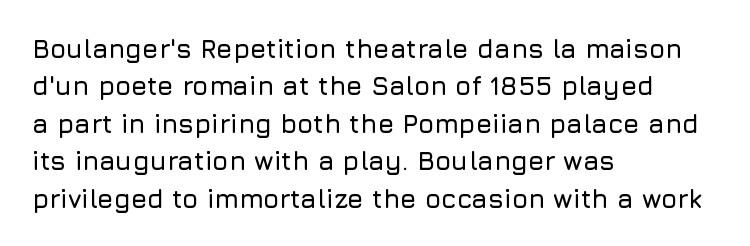
{"italic": "no", "underline": "no", "align": "left", "line_spacing": "normal", "line_spacing_ratio": 1.44, "letter_spacing": "normal", "letter_spacing_em": 0.0, "glyph_px": 26}
